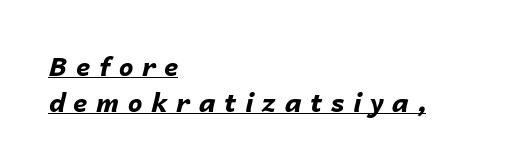
The passage shown has open, widely tracked lettering throughout. These lines are set flush left with a ragged right edge. These lines carry a lot of weight — the face is fully bold. Compared with ordinary roman type, these characters are visibly tilted. Honestly, the row spacing looks completely unremarkable.
